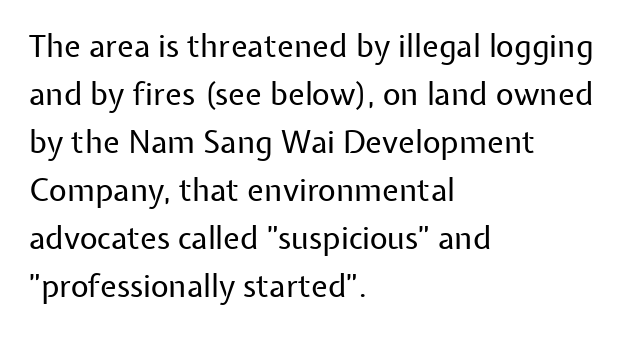
The image shows 31 px regular-weight sans-serif type, upright; set left-aligned, normal line spacing (1.55x), normal letter spacing, not underlined; low stroke contrast and a medium x-height.
